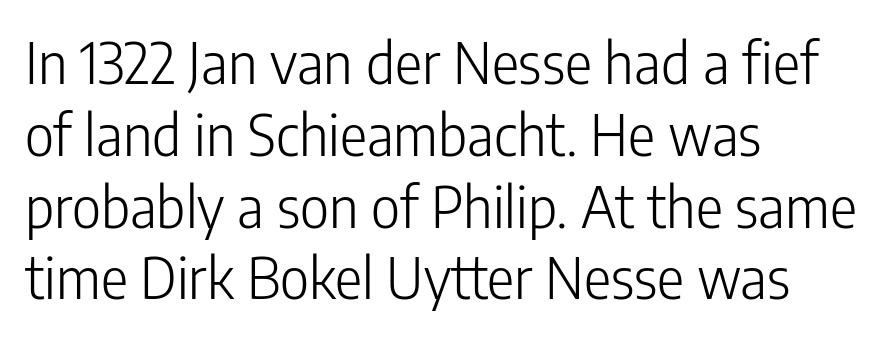
Q: Is the text bold? A: No.
Q: Is the text italic (slanted)? A: No, it is upright.
Q: Is the typeface a serif or a sans-serif typeface? A: Sans-serif.
Q: Is the text underlined? A: No.
Q: How is the paragraph aligned? A: Left-aligned.
Q: Is the spacing between letters normal or unusually wide? A: Normal.
Q: Is the spacing between lines tight, normal or loose? A: Normal.
Q: Width (condensed, normal, or wide)? A: Condensed.
Q: Stroke contrast? A: Low.
Q: x-height? A: Medium.
Q: Monospaced? A: No.
